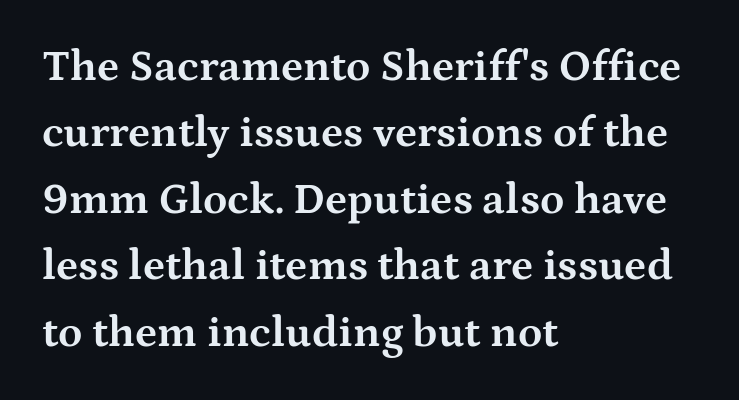
Q: Is the text bold? A: Yes.
Q: Is the text italic (slanted)? A: No, it is upright.
Q: Is the typeface a serif or a sans-serif typeface? A: Serif.
Q: Is the text underlined? A: No.
Q: How is the paragraph aligned? A: Left-aligned.
Q: Is the spacing between letters normal or unusually wide? A: Normal.
Q: Is the spacing between lines tight, normal or loose? A: Normal.
Q: Width (condensed, normal, or wide)? A: Wide.
Q: Stroke contrast? A: Medium.
Q: x-height? A: Medium.
Q: Monospaced? A: No.
